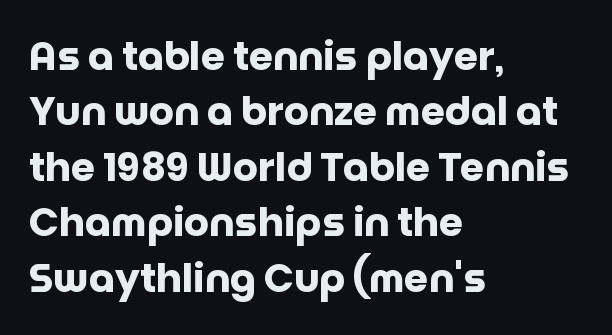
{"serif": "no", "italic": "no", "bold": "yes", "weight": "heavy", "width": "normal", "stroke_contrast": "low", "x_height": "large", "monospaced": "no", "underline": "no", "align": "left", "line_spacing": "normal", "line_spacing_ratio": 1.42, "letter_spacing": "normal", "letter_spacing_em": 0.0, "glyph_px": 39}
